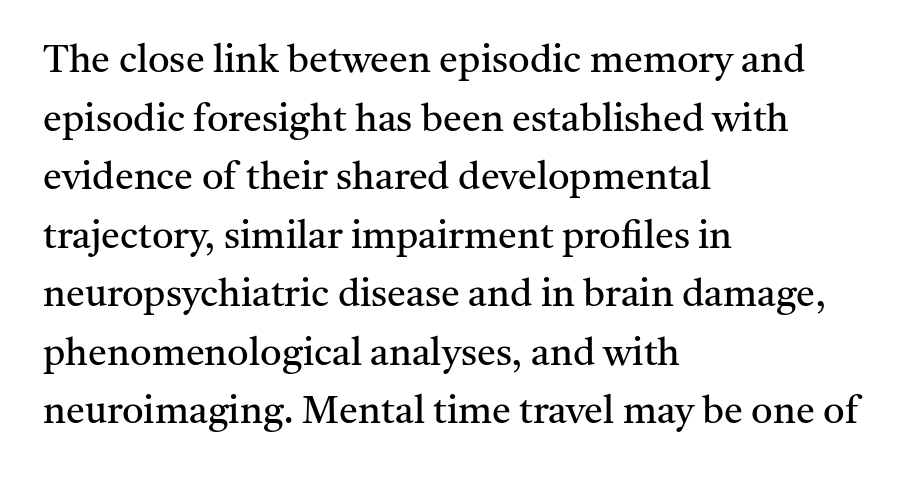
It's the straight-up-and-down kind of type. This sample has the flowing, uneven cadence of proportional lettering. Every row of glyphs begins at an identical x-position on the left. The typeface chosen for these lines features serifs.
